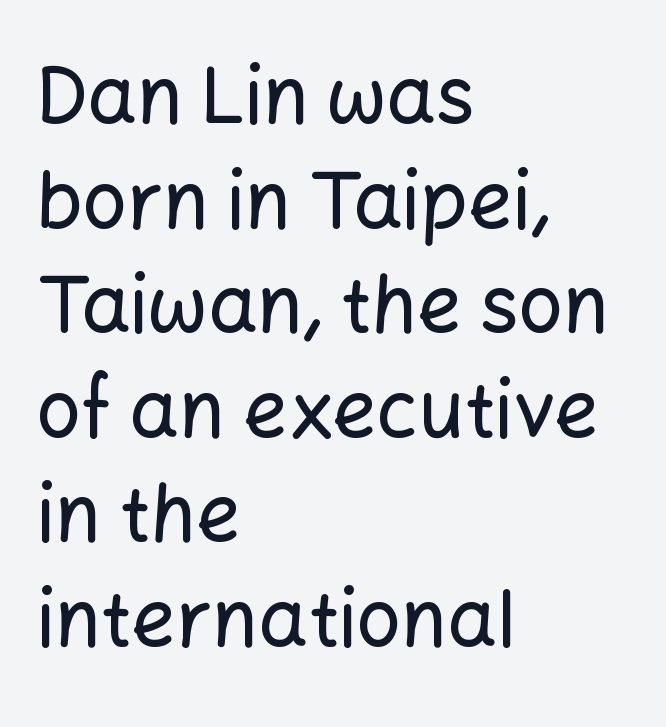
{"serif": "no", "italic": "no", "width": "normal", "stroke_contrast": "low", "x_height": "medium", "monospaced": "no", "underline": "no", "align": "left", "line_spacing": "normal", "line_spacing_ratio": 1.34, "letter_spacing": "normal", "letter_spacing_em": 0.0, "glyph_px": 78}
